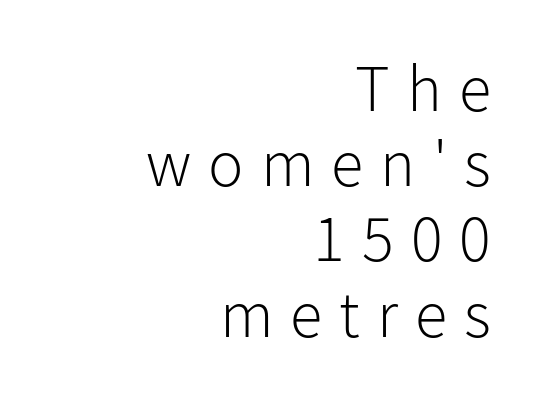
Each letter keeps its own natural width here, so spacing adapts to shape. The typeface chosen for these lines omits serifs. No heavy texture on the line: the type isn't bold. The passage shown is not underscored anywhere.
